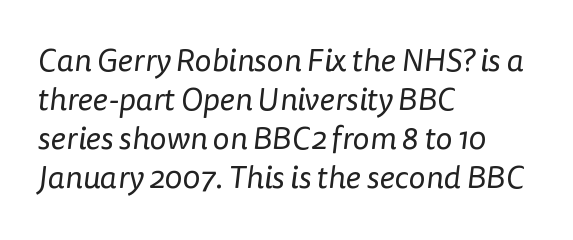
Descenders hang freely into open space. The typeface has the unassuming heft of standard copy or less. Standard letterfit; no display-style spreading of the glyphs. I'd call this a sans setting — the letters go barefoot. Does the copy run flush right? No — it runs flush left.
